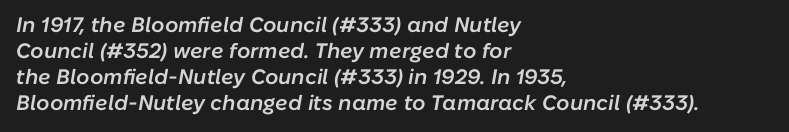
Q: Is the text bold? A: Semi-bold.
Q: Is the text italic (slanted)? A: Yes, it leans right by about 10 degrees.
Q: Is the text underlined? A: No.
Q: How is the paragraph aligned? A: Left-aligned.
Q: Is the spacing between letters normal or unusually wide? A: Normal.
